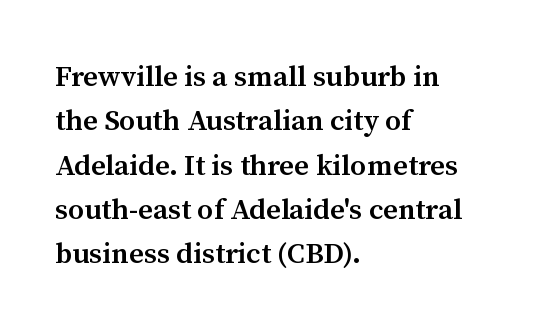
The image shows 29 px semibold serif type, upright; set left-aligned, normal line spacing (1.53x), normal letter spacing, not underlined; medium stroke contrast and a medium x-height.
